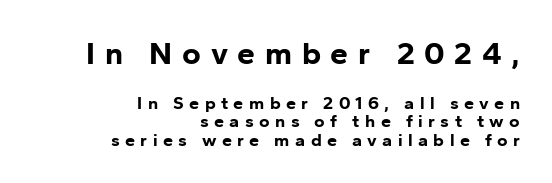
How would I describe the line gaps? Narrow and economical. Lines of text with bare space underneath. Each word looks stretched out because of the extra space between its letters. This rendering employs a face without finishing strokes, i.e., a sans-serif.
